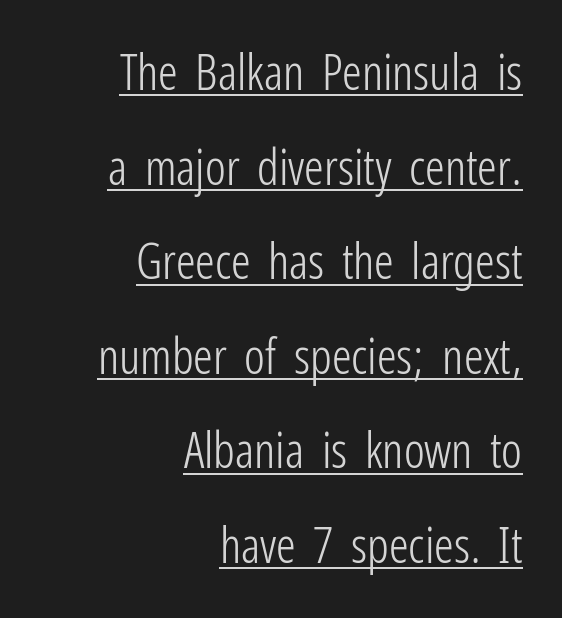
Q: Is the text bold? A: No.
Q: Is the text italic (slanted)? A: No, it is upright.
Q: Is the typeface a serif or a sans-serif typeface? A: Sans-serif.
Q: Is the text underlined? A: Yes.
Q: How is the paragraph aligned? A: Right-aligned.
Q: Is the spacing between letters normal or unusually wide? A: Normal.
Q: Is the spacing between lines tight, normal or loose? A: Loose.
Q: Width (condensed, normal, or wide)? A: Condensed.
Q: Stroke contrast? A: Low.
Q: x-height? A: Medium.
Q: Monospaced? A: No.
